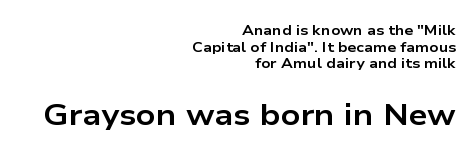
Nobody drew a line under any word here. This rendering uses right alignment, leaving the left contour irregular. Characters remain perfectly vertical along every line. The horizontal fit of the characters is conventional and even. These two chunks differ in scale, with the bottom chunk taking the larger measure.
